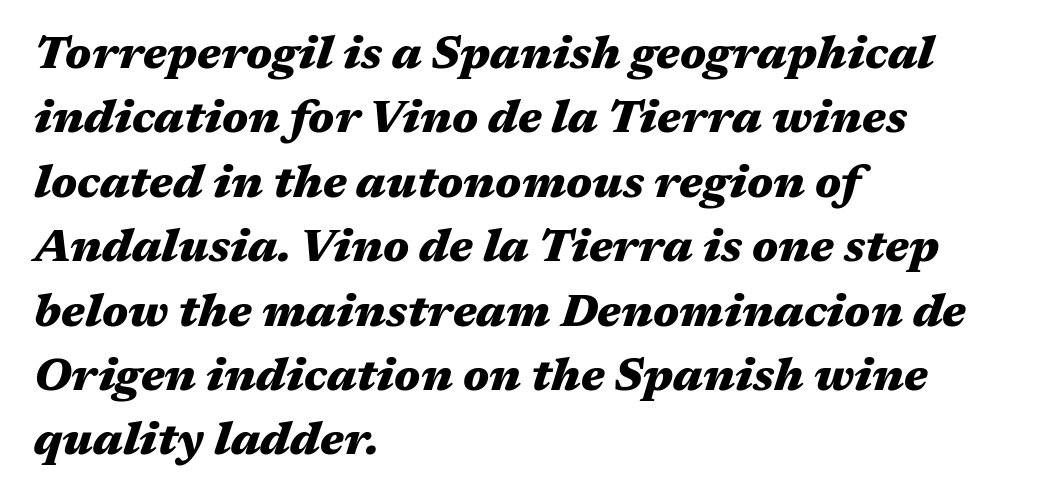
{"italic": "yes", "lean": "right", "slant_degrees": 17, "bold": "yes", "weight": "heavy", "width": "wide", "stroke_contrast": "medium", "x_height": "medium", "monospaced": "no", "underline": "no", "align": "left", "line_spacing": "normal", "line_spacing_ratio": 1.4, "letter_spacing": "normal", "letter_spacing_em": 0.0, "glyph_px": 46}
